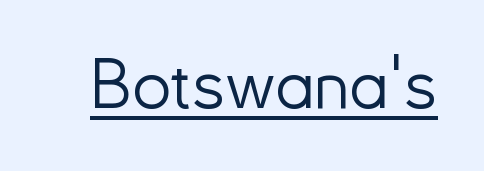
The image shows 69 px light sans-serif type, upright; set normal letter spacing, underlined; low stroke contrast and a small x-height.
